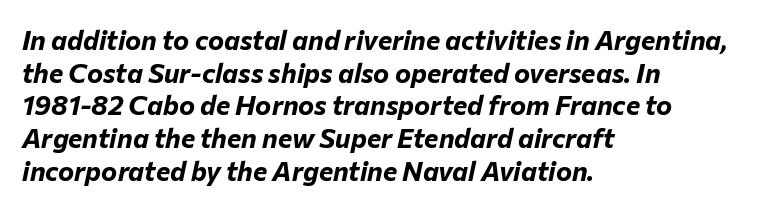
{"italic": "yes", "lean": "right", "slant_degrees": 12, "bold": "yes", "underline": "no", "align": "left", "line_spacing_ratio": 1.21, "letter_spacing": "normal", "letter_spacing_em": 0.0, "glyph_px": 27}
